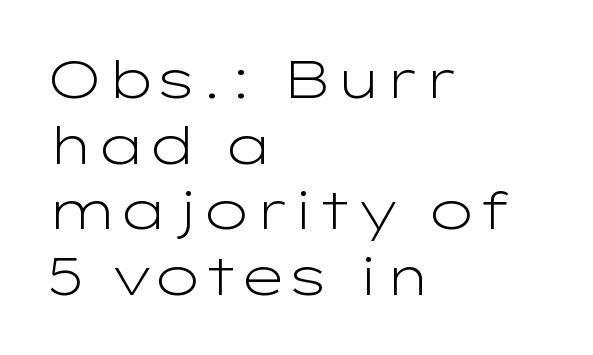
Alignment: flush left. A light-to-regular cut is what we see here. Is the letter spacing exaggerated? No — it looks like the ordinary default. Nobody drew a line under any word here.
